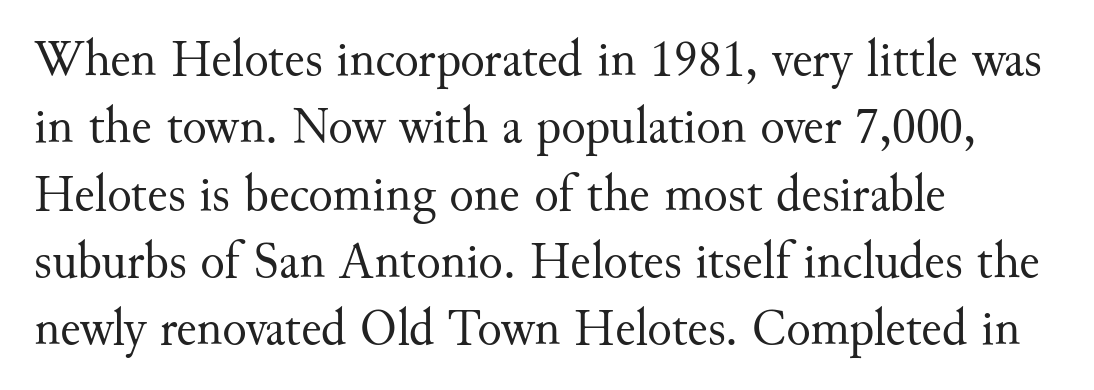
Q: Is the text bold? A: No.
Q: Is the text italic (slanted)? A: No, it is upright.
Q: Is the typeface a serif or a sans-serif typeface? A: Serif.
Q: Is the text underlined? A: No.
Q: How is the paragraph aligned? A: Left-aligned.
Q: Is the spacing between letters normal or unusually wide? A: Normal.
Q: Is the spacing between lines tight, normal or loose? A: Normal.
Q: Width (condensed, normal, or wide)? A: Normal.
Q: Stroke contrast? A: Medium.
Q: x-height? A: Small.
Q: Monospaced? A: No.
